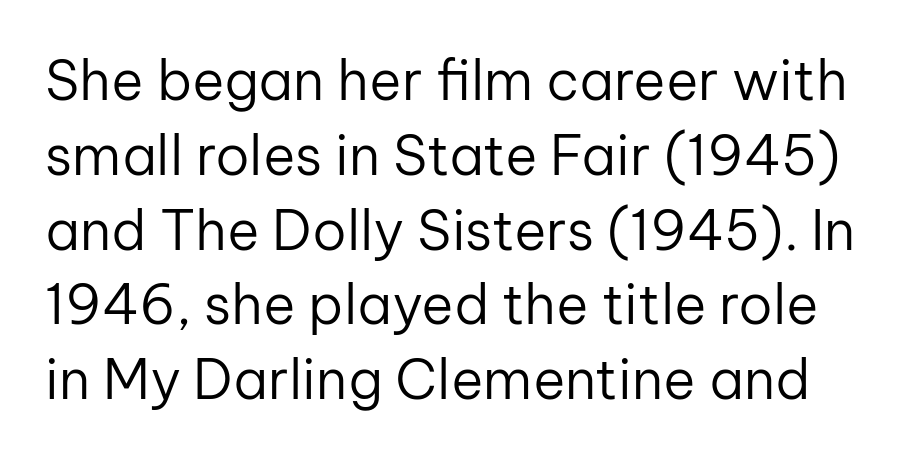
Designer's note — italics off, roman on. The letterforms sit shoulder to shoulder at normal distance. Is there much room between lines? A standard amount, neither cramped nor airy. The space beneath each line is pristine and unruled.
